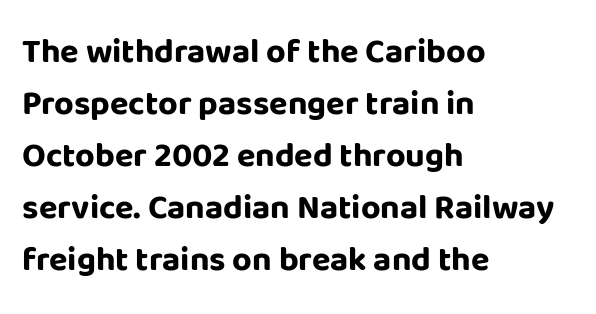
Q: Is the text bold? A: Yes.
Q: Is the text italic (slanted)? A: No, it is upright.
Q: Is the typeface a serif or a sans-serif typeface? A: Sans-serif.
Q: Is the text underlined? A: No.
Q: How is the paragraph aligned? A: Left-aligned.
Q: Is the spacing between letters normal or unusually wide? A: Normal.
Q: Is the spacing between lines tight, normal or loose? A: Normal.
Q: Width (condensed, normal, or wide)? A: Normal.
Q: Stroke contrast? A: Low.
Q: x-height? A: Large.
Q: Monospaced? A: No.
